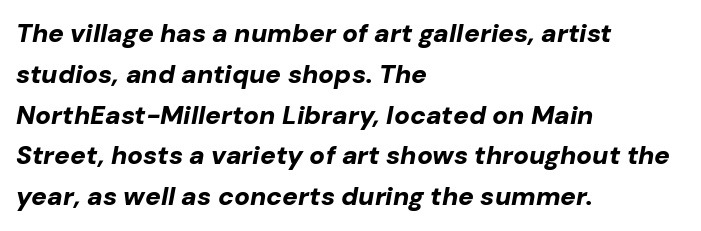
Does the lettering tilt? It does — this is italic. The text block is weighted toward the left margin, trailing off unevenly rightward. Each word holds together tightly as a unit, with standard inter-letter gaps. The designer left line spacing at the default. The strokes are fattened all the way to bold. Glance below the letters and you will spot only blank space.
